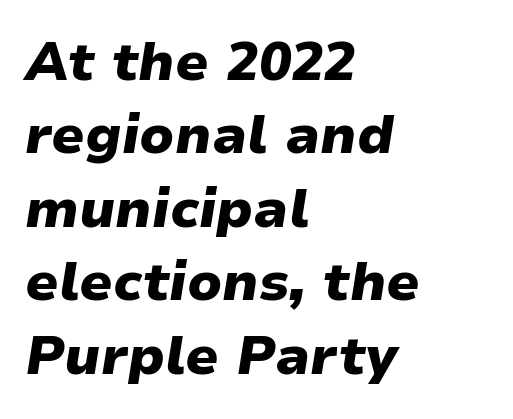
{"italic": "yes", "lean": "right", "slant_degrees": 9, "bold": "yes", "weight": "heavy", "width": "normal", "stroke_contrast": "low", "x_height": "medium", "monospaced": "no", "underline": "no", "align": "left", "line_spacing": "normal", "line_spacing_ratio": 1.36, "letter_spacing": "normal", "letter_spacing_em": 0.0, "glyph_px": 54}
